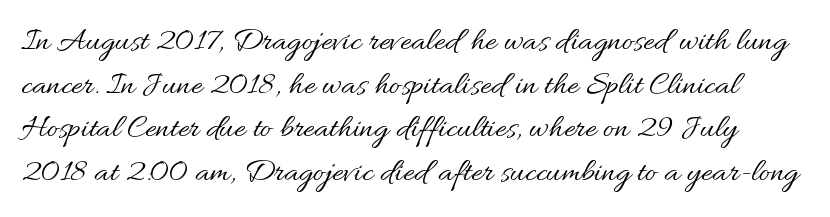
Q: Is the text bold? A: No.
Q: Is the text italic (slanted)? A: Yes.
Q: Is the text underlined? A: No.
Q: Is the spacing between letters normal or unusually wide? A: Normal.
Q: Is the spacing between lines tight, normal or loose? A: Normal.
Q: Width (condensed, normal, or wide)? A: Normal.
Q: Stroke contrast? A: Medium.
Q: x-height? A: Small.
Q: Monospaced? A: No.
